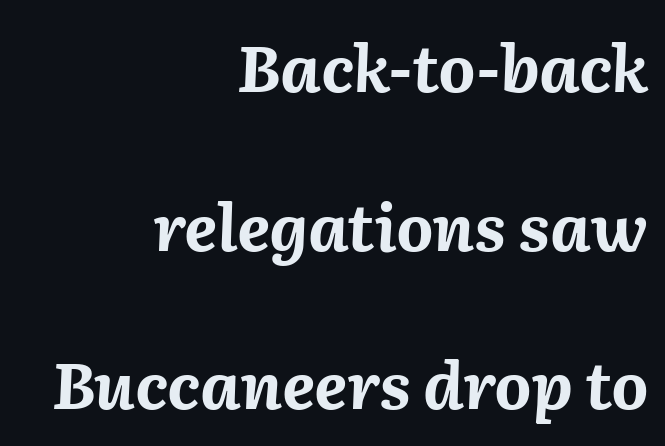
{"italic": "yes", "lean": "right", "slant_degrees": 2, "bold": "yes", "weight": "bold", "width": "normal", "stroke_contrast": "medium", "x_height": "medium", "monospaced": "no", "underline": "no", "align": "right", "line_spacing": "loose", "line_spacing_ratio": 2.48, "letter_spacing": "normal", "letter_spacing_em": 0.0, "glyph_px": 64}
